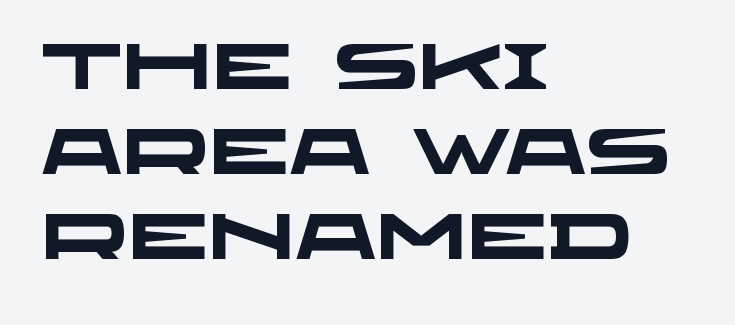
{"serif": "no", "bold": "yes", "weight": "heavy", "width": "wide", "stroke_contrast": "low", "x_height": "large", "monospaced": "no", "underline": "no", "align": "left", "line_spacing": "normal", "line_spacing_ratio": 1.33, "letter_spacing": "normal", "letter_spacing_em": 0.0, "glyph_px": 64}
